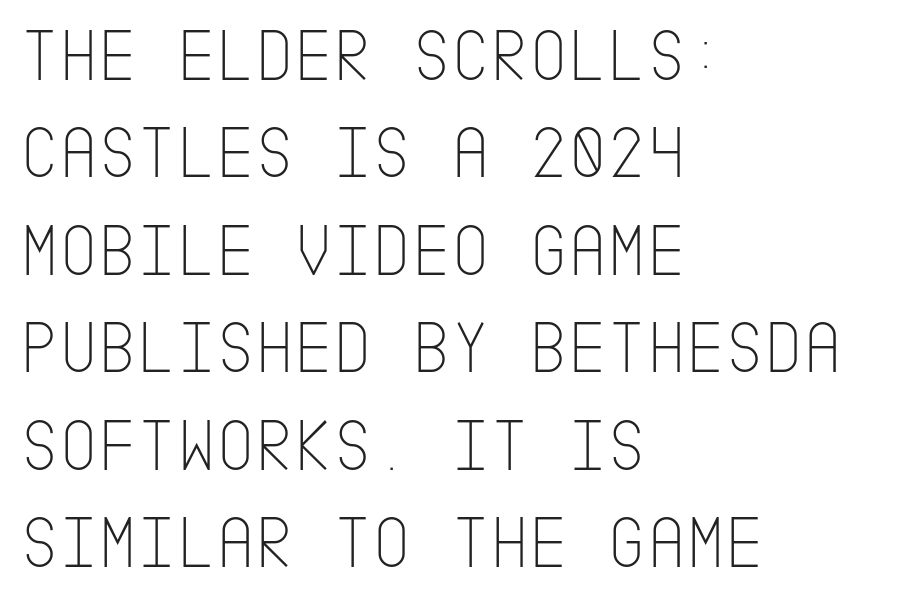
{"serif": "no", "italic": "no", "bold": "no", "weight": "thin", "width": "condensed", "stroke_contrast": "low", "x_height": "large", "underline": "no", "align": "left", "line_spacing": "normal", "line_spacing_ratio": 1.3, "letter_spacing": "normal", "letter_spacing_em": 0.0, "glyph_px": 75}
